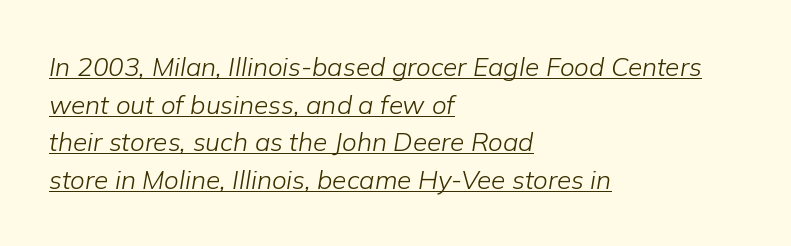
Q: Is the text bold? A: No.
Q: Is the text italic (slanted)? A: Yes, it leans right by about 9 degrees.
Q: Is the text underlined? A: Yes.
Q: How is the paragraph aligned? A: Left-aligned.
Q: Is the spacing between letters normal or unusually wide? A: Normal.
Q: Is the spacing between lines tight, normal or loose? A: Normal.
